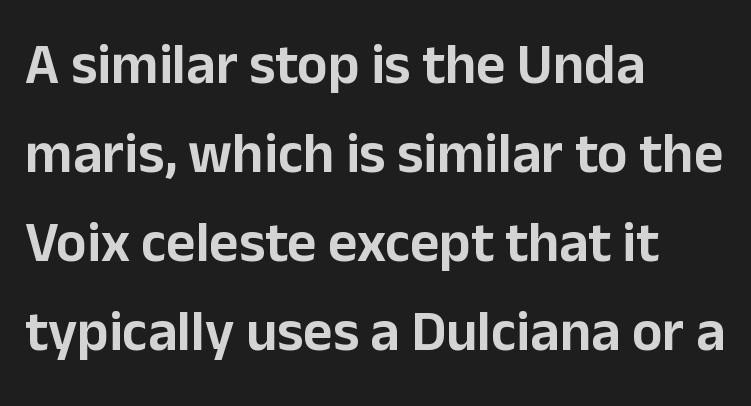
Nope, not italic — everything's standing straight. The letters sit at their default tracking, neither squeezed nor spread. The paragraph has a hard left edge and a soft right edge. A typesetter would call this leading conventional body-copy spacing.
